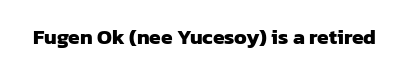
On the weight axis this lands at bold, roughly 700. Spacing between characters is what you'd get straight out of the box. Check under the words: just untouched page.
